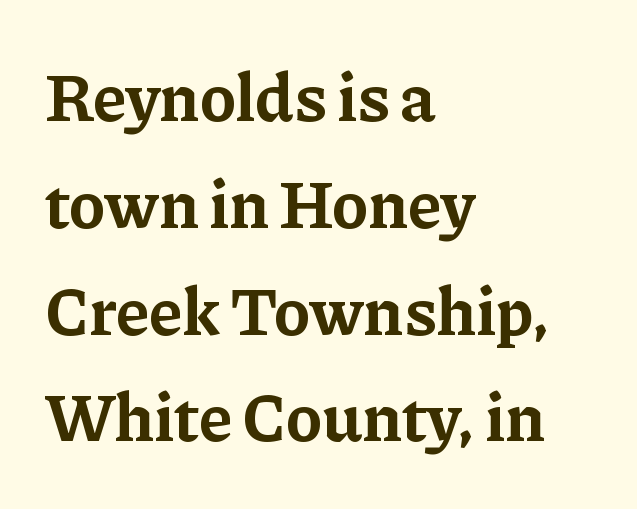
Small tapered or slab feet sit at the stroke ends, so this counts as serif. This sample has the flowing, uneven cadence of proportional lettering. How are the letters spaced? Ordinarily, with no added tracking. How heavy is the stroke? Heavy — this is a bold. This rendering uses left alignment, leaving the right contour irregular.
